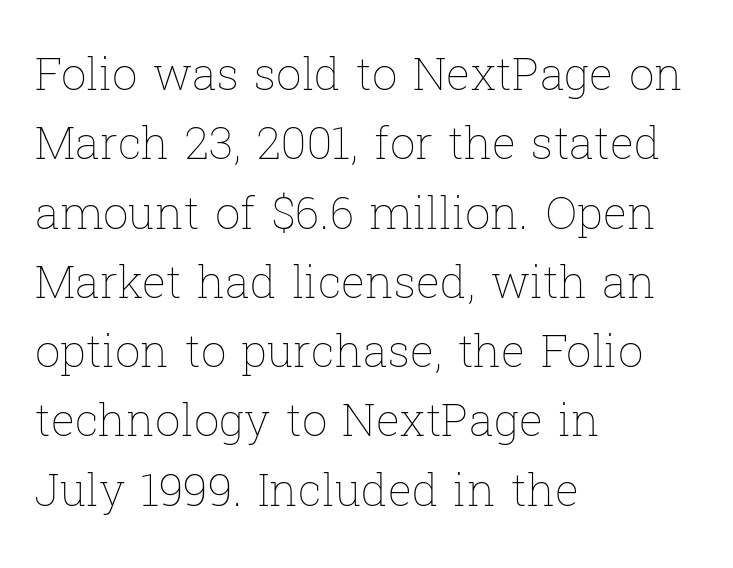
Q: Is the text bold? A: No.
Q: Is the text italic (slanted)? A: No, it is upright.
Q: Is the text underlined? A: No.
Q: How is the paragraph aligned? A: Left-aligned.
Q: Is the spacing between letters normal or unusually wide? A: Normal.
Q: Is the spacing between lines tight, normal or loose? A: Normal.
Q: Width (condensed, normal, or wide)? A: Normal.
Q: Stroke contrast? A: Low.
Q: x-height? A: Medium.
Q: Monospaced? A: No.
